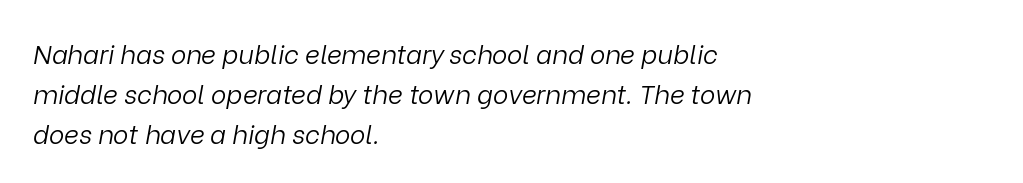
The image shows 26 px text type, italic (leaning right); set left-aligned, normal line spacing (1.53x), normal letter spacing, not underlined.
